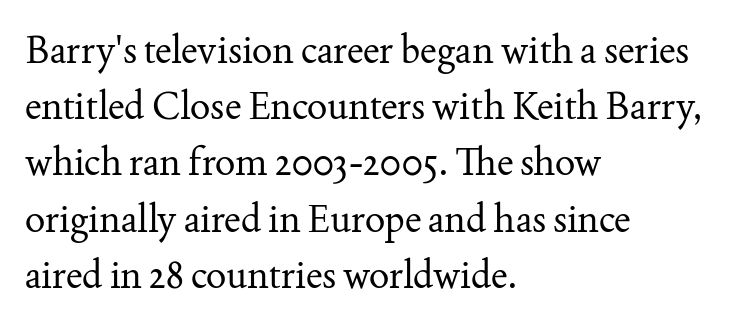
Q: Is the text bold? A: No.
Q: Is the text italic (slanted)? A: No, it is upright.
Q: Is the typeface a serif or a sans-serif typeface? A: Serif.
Q: Is the text underlined? A: No.
Q: How is the paragraph aligned? A: Left-aligned.
Q: Is the spacing between letters normal or unusually wide? A: Normal.
Q: Is the spacing between lines tight, normal or loose? A: Normal.
Q: Width (condensed, normal, or wide)? A: Normal.
Q: Stroke contrast? A: Medium.
Q: x-height? A: Small.
Q: Monospaced? A: No.
